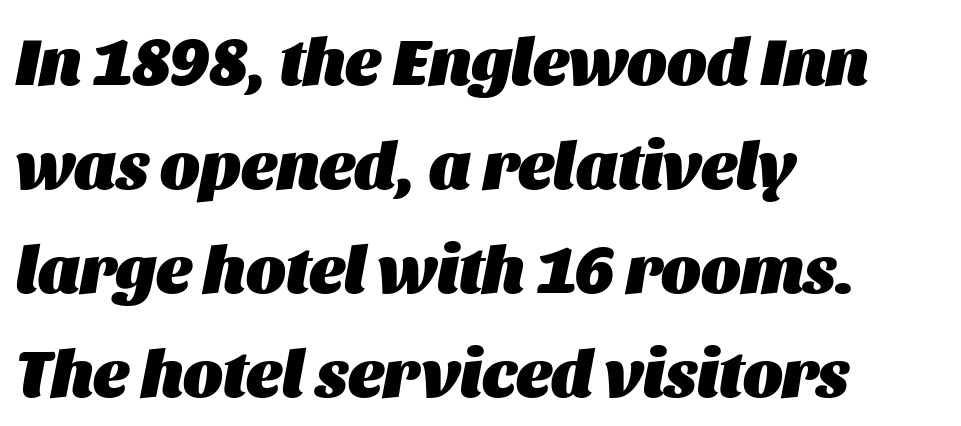
{"italic": "yes", "lean": "right", "slant_degrees": 11, "bold": "yes", "weight": "heavy", "width": "normal", "stroke_contrast": "medium", "x_height": "large", "monospaced": "no", "underline": "no", "align": "left", "line_spacing": "normal", "line_spacing_ratio": 1.55, "letter_spacing": "normal", "letter_spacing_em": 0.0, "glyph_px": 67}
